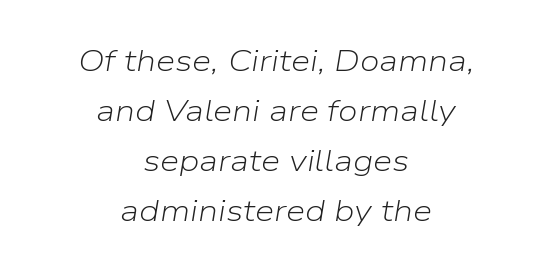
Q: Is the text bold? A: No.
Q: Is the text italic (slanted)? A: Yes, it leans right by about 9 degrees.
Q: Is the text underlined? A: No.
Q: How is the paragraph aligned? A: Centered.
Q: Is the spacing between letters normal or unusually wide? A: Normal.
Q: Is the spacing between lines tight, normal or loose? A: Normal.
Q: Width (condensed, normal, or wide)? A: Normal.
Q: Stroke contrast? A: Low.
Q: x-height? A: Medium.
Q: Monospaced? A: No.
